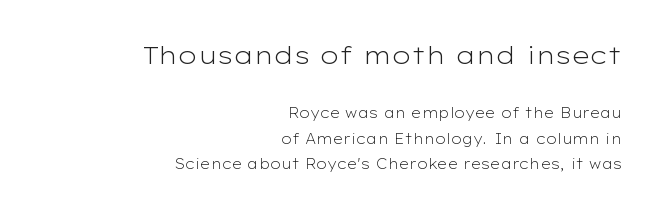
Reading top to bottom, the characters get smaller at the block break. Every stem runs plumb, perpendicular to the baseline. The typesetting does not lean heavy: it is not bold. Bare-footed words on every line. Caption: multi-line text, flush right, ragged left.
